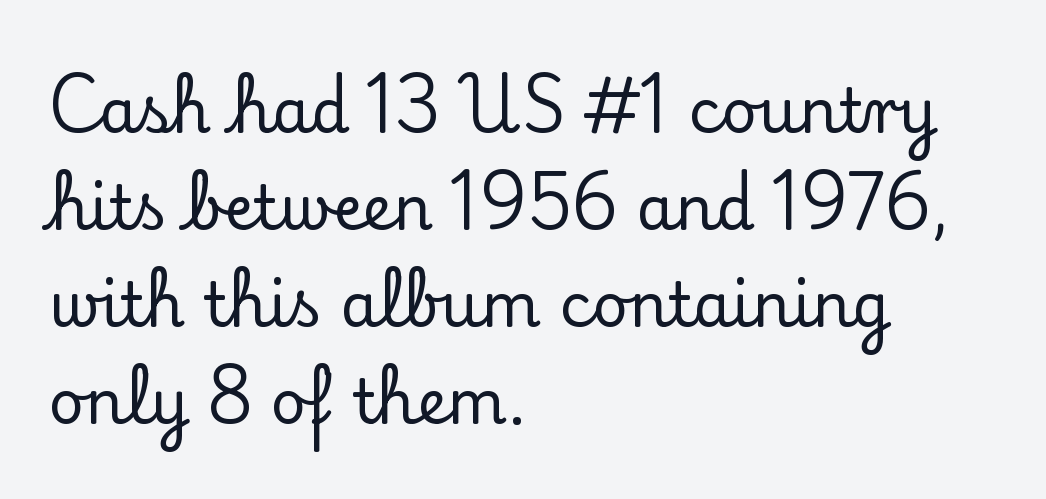
The image shows 61 px serif type, upright; set left-aligned, normal line spacing (1.59x), normal letter spacing, not underlined; low stroke contrast and a small x-height.
